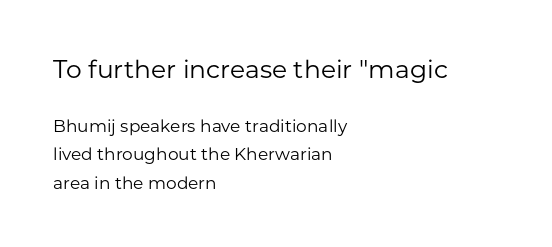
{"italic": "no", "bold": "no", "underline": "no", "align": "left", "line_spacing": "normal", "line_spacing_ratio": 1.67, "letter_spacing": "normal", "letter_spacing_em": 0.0, "larger_block": "first", "size_ratio": 1.47, "glyph_px": 25}
